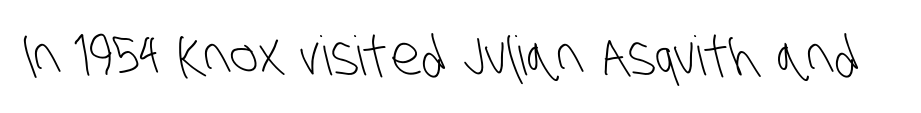
The strokes carry an ordinary text weight at most. Note: no serifs on the glyphs. A typesetter would call this zero additional tracking. Rule under the text: the space is simply empty. Each letter keeps its own natural width here, so spacing adapts to shape.
